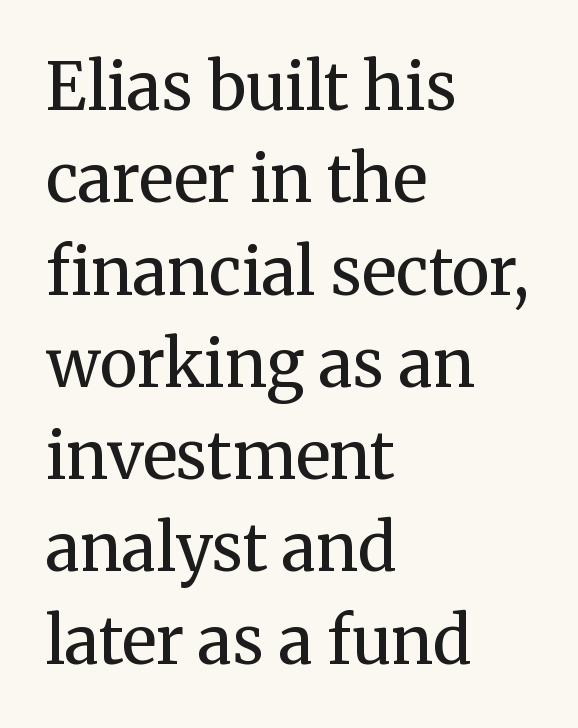
{"serif": "yes", "italic": "no", "bold": "no", "weight": "regular", "width": "normal", "stroke_contrast": "medium", "x_height": "medium", "monospaced": "no", "underline": "no", "align": "left", "line_spacing": "normal", "line_spacing_ratio": 1.42, "letter_spacing": "normal", "letter_spacing_em": 0.0, "glyph_px": 65}
